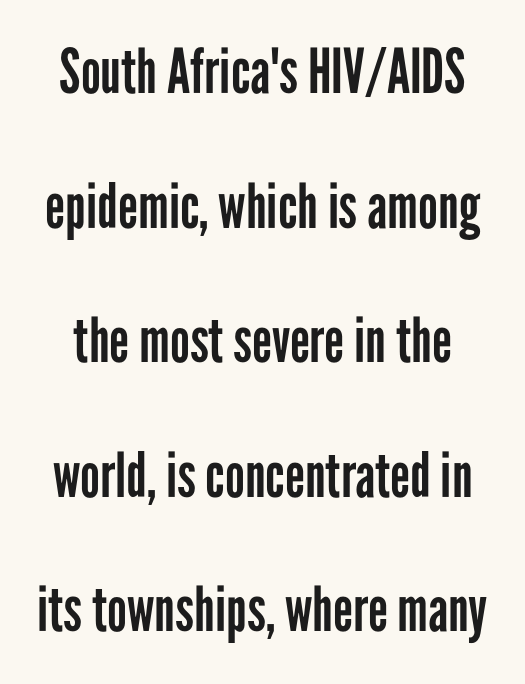
{"serif": "no", "italic": "no", "bold": "no", "weight": "regular", "width": "condensed", "stroke_contrast": "low", "x_height": "medium", "monospaced": "no", "underline": "no", "line_spacing": "loose", "line_spacing_ratio": 2.17, "letter_spacing": "normal", "letter_spacing_em": 0.0, "glyph_px": 62}
